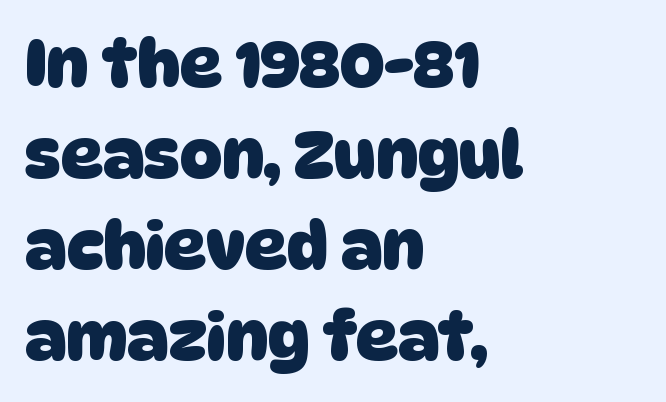
{"serif": "no", "bold": "yes", "weight": "heavy", "width": "normal", "stroke_contrast": "low", "x_height": "large", "monospaced": "no", "underline": "no", "align": "left", "line_spacing": "normal", "line_spacing_ratio": 1.4, "letter_spacing": "normal", "letter_spacing_em": 0.0, "glyph_px": 65}
